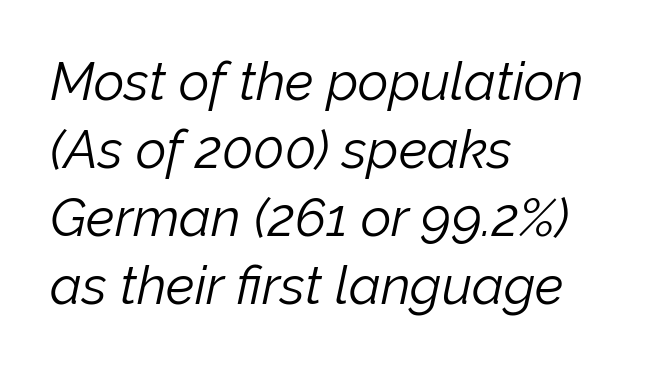
{"italic": "yes", "lean": "right", "slant_degrees": 12, "bold": "no", "weight": "light", "width": "normal", "stroke_contrast": "low", "x_height": "medium", "monospaced": "no", "underline": "no", "align": "left", "line_spacing": "normal", "line_spacing_ratio": 1.28, "letter_spacing": "normal", "letter_spacing_em": 0.0, "glyph_px": 53}
